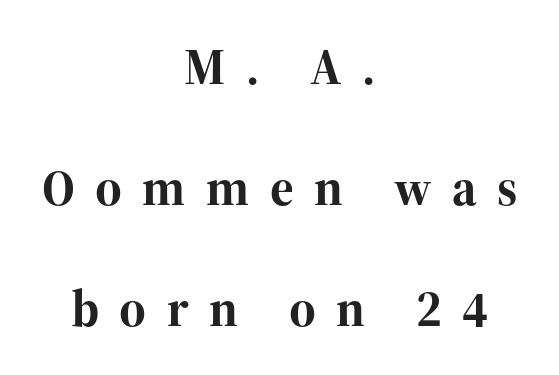
The strokes are fattened all the way to bold. Each word looks stretched out because of the extra space between its letters. The lettering stays uniformly vertical, giving the passage a roman look. Is this a sans? No — the strokes have serifs.
